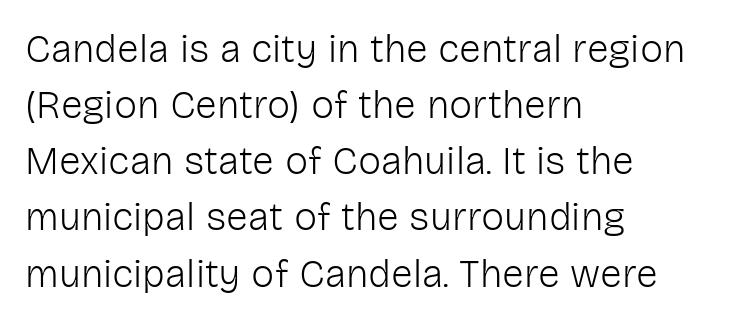
Q: Is the text bold? A: No.
Q: Is the text italic (slanted)? A: No, it is upright.
Q: Is the typeface a serif or a sans-serif typeface? A: Sans-serif.
Q: Is the text underlined? A: No.
Q: How is the paragraph aligned? A: Left-aligned.
Q: Is the spacing between letters normal or unusually wide? A: Normal.
Q: Is the spacing between lines tight, normal or loose? A: Normal.
Q: Width (condensed, normal, or wide)? A: Normal.
Q: Stroke contrast? A: Low.
Q: x-height? A: Medium.
Q: Monospaced? A: No.
